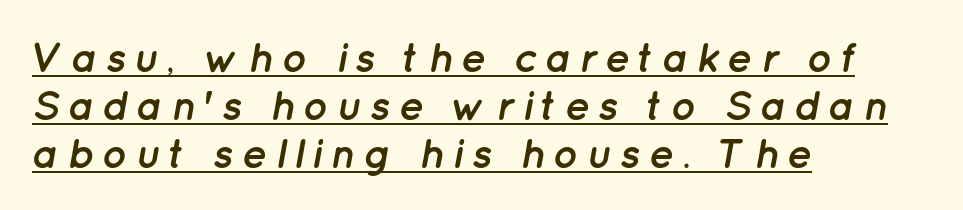
Q: Is the text bold? A: Yes.
Q: Is the text italic (slanted)? A: Yes, it leans right by about 12 degrees.
Q: Is the text underlined? A: Yes.
Q: How is the paragraph aligned? A: Left-aligned.
Q: Is the spacing between lines tight, normal or loose? A: Tight.
Q: Width (condensed, normal, or wide)? A: Normal.
Q: Stroke contrast? A: Low.
Q: x-height? A: Medium.
Q: Monospaced? A: No.
